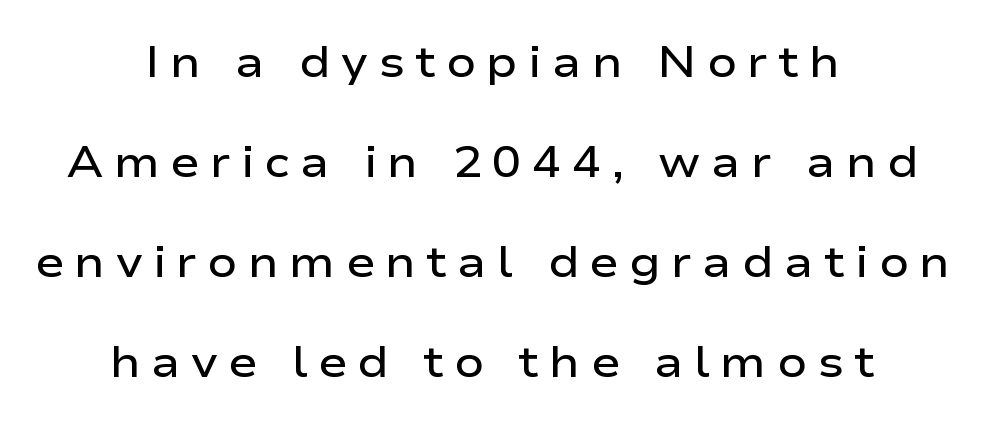
The image shows 44 px semibold, wide sans-serif type, upright; set centered, loose line spacing (2.27x), unusually wide letter spacing (+0.23 em), not underlined; low stroke contrast and a medium x-height.
